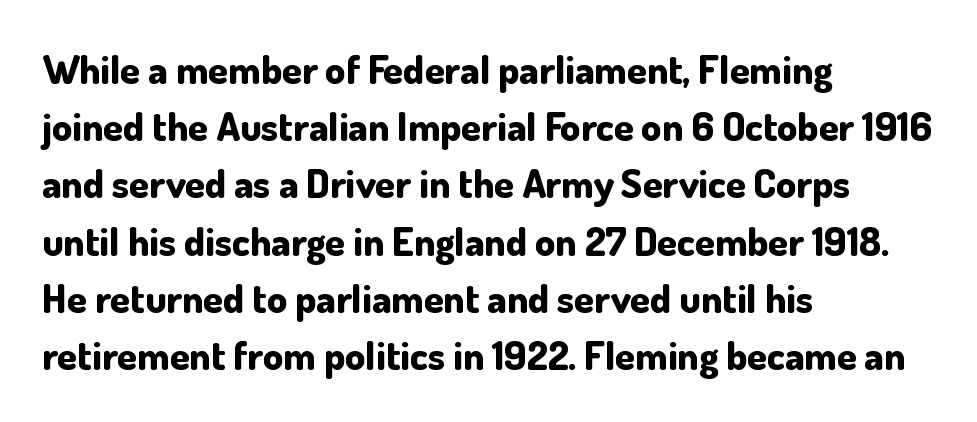
The image shows 40 px bold sans-serif type, upright; set left-aligned, normal line spacing (1.43x), normal letter spacing, not underlined; low stroke contrast and a small x-height.
